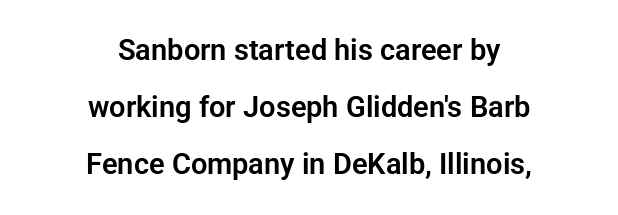
The image shows 29 px sans-serif type, upright; set centered, loose line spacing (1.96x), normal letter spacing, not underlined; low stroke contrast and a medium x-height.
